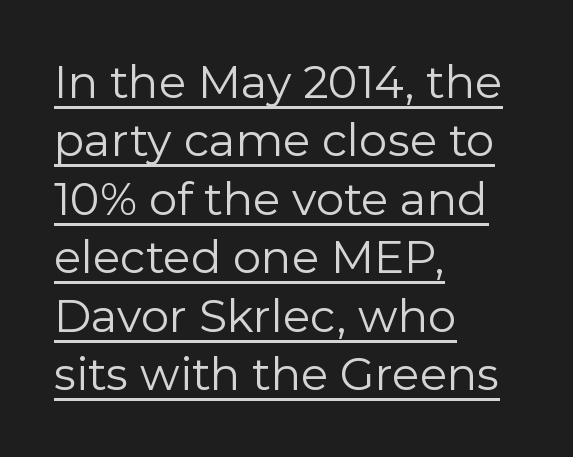
The rendered words wear a rule along their underside. The characters are drawn with everyday or finer stroke widths. Notice how the stems are strictly vertical — no italics here. Note the varied advance widths — an 'i' is clearly narrower than an 'm'. Stroke terminals: plain, sans-serif. In terms of letterspacing, this is plain default setting.
